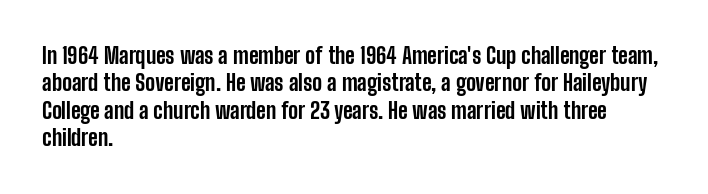
The image shows 22 px bold type, upright; set left-aligned, normal line spacing (1.25x), normal letter spacing, not underlined.
